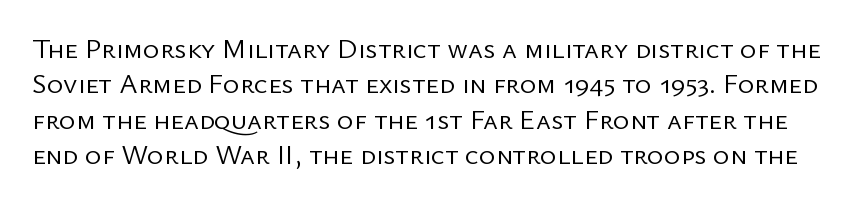
Q: Is the text bold? A: No.
Q: Is the text italic (slanted)? A: No, it is upright.
Q: Is the typeface a serif or a sans-serif typeface? A: Sans-serif.
Q: Is the text underlined? A: No.
Q: Is the spacing between letters normal or unusually wide? A: Normal.
Q: Is the spacing between lines tight, normal or loose? A: Normal.
Q: Width (condensed, normal, or wide)? A: Normal.
Q: Stroke contrast? A: Low.
Q: x-height? A: Medium.
Q: Monospaced? A: No.
